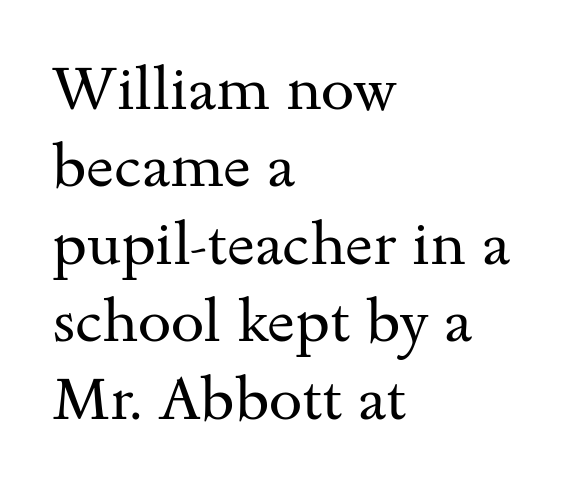
The image shows 60 px regular-weight, wide serif type, upright; set left-aligned, normal line spacing (1.29x), normal letter spacing, not underlined; medium stroke contrast and a small x-height.
